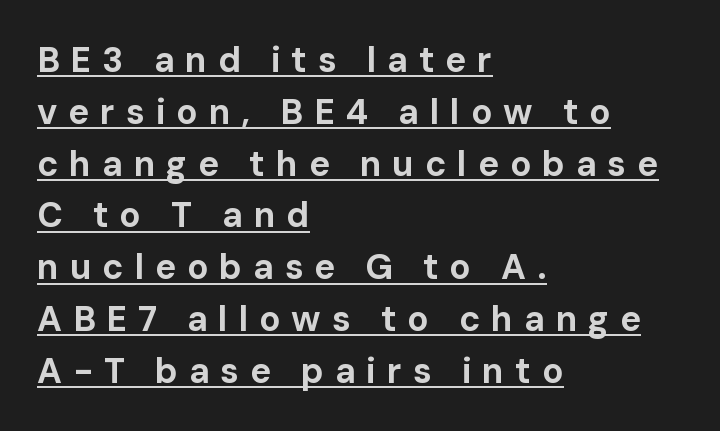
{"serif": "no", "italic": "no", "bold": "yes", "weight": "bold", "width": "normal", "stroke_contrast": "low", "x_height": "medium", "monospaced": "no", "underline": "yes", "align": "left", "line_spacing": "normal", "line_spacing_ratio": 1.48, "letter_spacing": "wide", "letter_spacing_em": 0.31, "glyph_px": 35}
